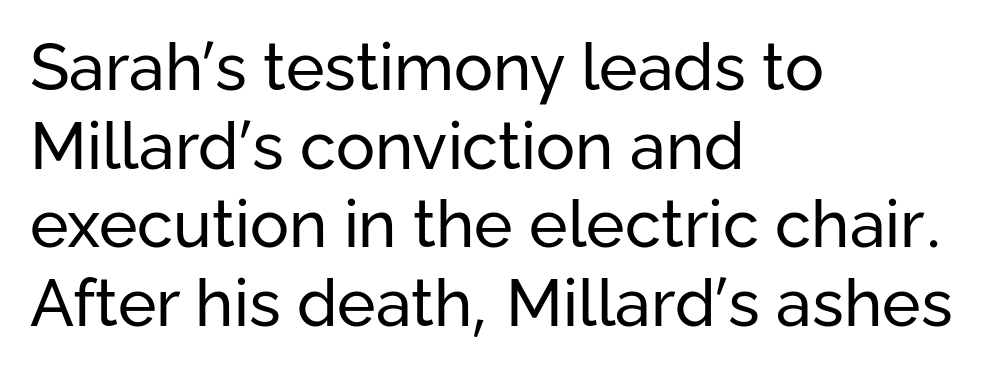
The image shows 65 px regular-weight sans-serif type, upright; set left-aligned, line spacing 1.21x, normal letter spacing, not underlined; low stroke contrast and a medium x-height.
